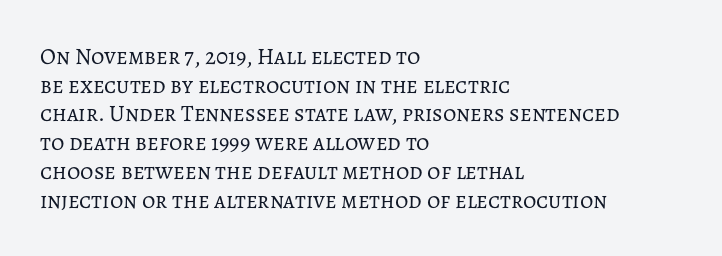
{"italic": "no", "bold": "no", "underline": "no", "align": "left", "line_spacing": "normal", "line_spacing_ratio": 1.25, "letter_spacing": "normal", "letter_spacing_em": 0.0, "glyph_px": 23}
